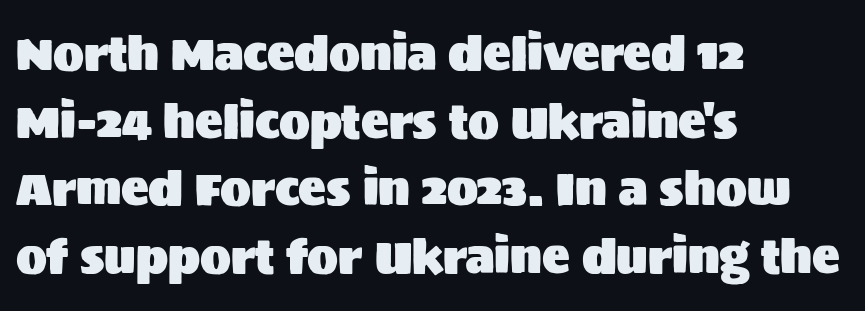
Horizontal bands of white between lines are of average thickness. Honestly, the letter spacing is just normal — you wouldn't notice it. A roman cut, with each character standing at attention. Clear beneath every line of the passage.
